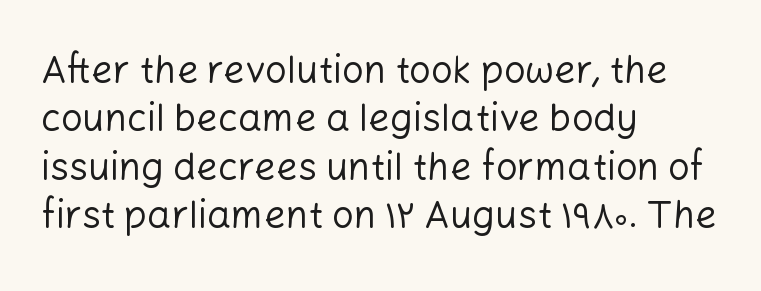
Q: Is the text bold? A: No.
Q: Is the text italic (slanted)? A: No, it is upright.
Q: Is the typeface a serif or a sans-serif typeface? A: Sans-serif.
Q: Is the text underlined? A: No.
Q: How is the paragraph aligned? A: Left-aligned.
Q: Is the spacing between letters normal or unusually wide? A: Normal.
Q: Is the spacing between lines tight, normal or loose? A: Normal.
Q: Width (condensed, normal, or wide)? A: Normal.
Q: Stroke contrast? A: Low.
Q: x-height? A: Medium.
Q: Monospaced? A: No.
